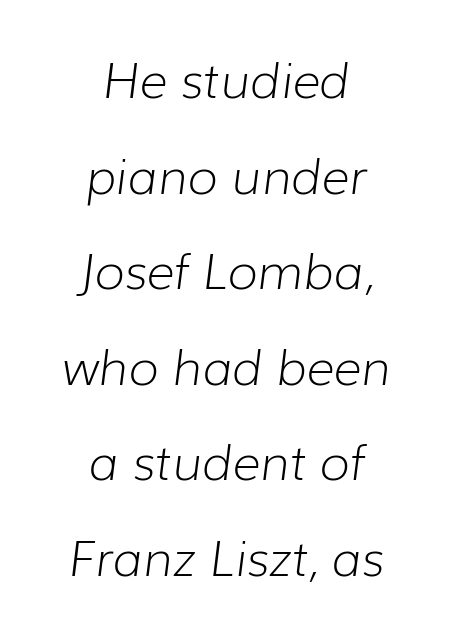
The image shows 49 px light type, italic (leaning right); set centered, loose line spacing (1.95x), normal letter spacing, not underlined; low stroke contrast and a medium x-height.
